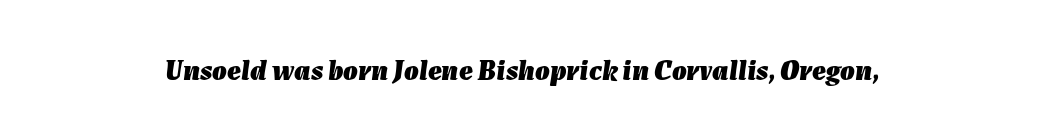
{"italic": "yes", "lean": "right", "slant_degrees": 7, "bold": "yes", "weight": "heavy", "width": "normal", "stroke_contrast": "low", "x_height": "medium", "monospaced": "no", "underline": "no", "letter_spacing": "normal", "letter_spacing_em": 0.0, "glyph_px": 29}
